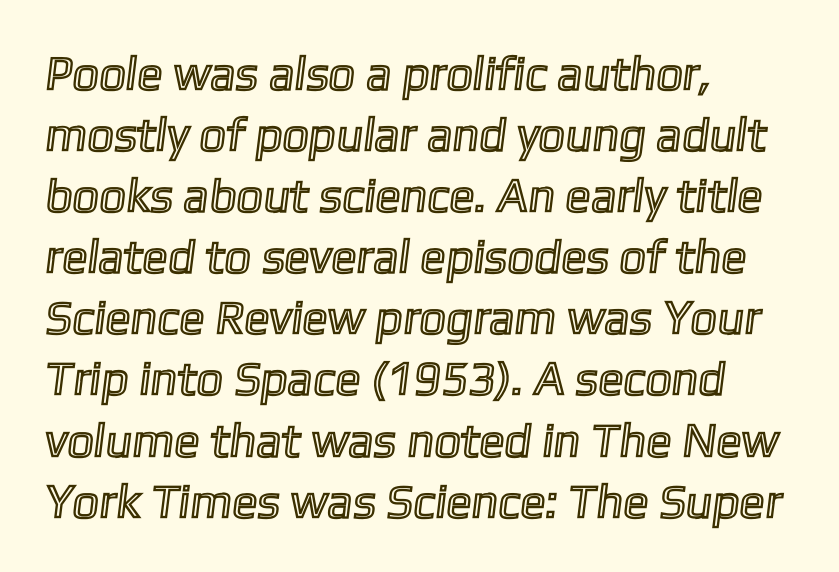
Q: Is the text underlined? A: No.
Q: How is the paragraph aligned? A: Left-aligned.
Q: Is the spacing between letters normal or unusually wide? A: Normal.
Q: Is the spacing between lines tight, normal or loose? A: Normal.
Q: Width (condensed, normal, or wide)? A: Normal.
Q: x-height? A: Medium.
Q: Monospaced? A: No.
